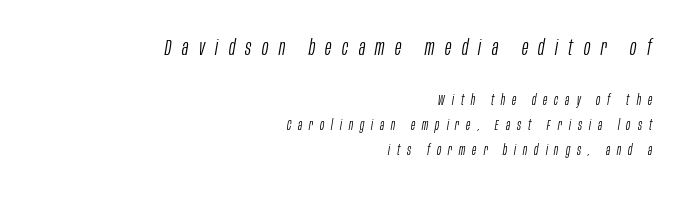
The image shows 21 px text type, italic (leaning right); set right-aligned, line spacing 1.81x, unusually wide letter spacing (+0.5 em), not underlined; the first (top) block is 1.5x larger.
